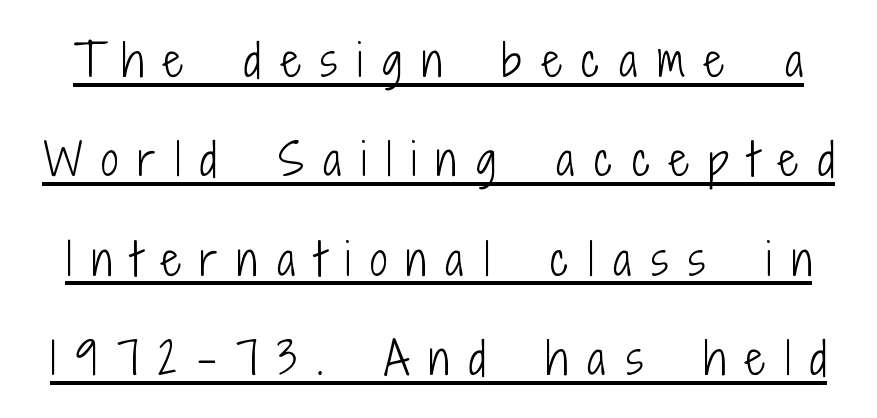
Serif or sans? Sans — the stroke terminals are bare. Does the leading feel generous? Absolutely, it's lavish. You could not count columns in this text — the font is proportionally spaced. Has an underline been added? It has. Weight class: somewhere from thin through regular. A roman cut, with each character standing at attention.
